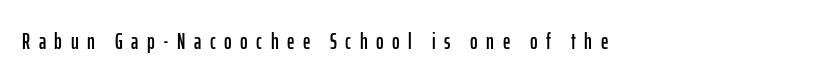
Q: Is the text italic (slanted)? A: No, it is upright.
Q: Is the text underlined? A: No.
Q: How is the paragraph aligned? A: Left-aligned.
Q: Is the spacing between letters normal or unusually wide? A: Unusually wide.
